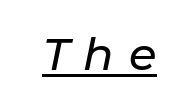
The text carries the slant typical of an italic or oblique font. The rendering uses the underline text-decoration. Here the glyphs are tracked loosely, breaking word shapes into spaced letters. The passage shown is typed in a proportional face where columns would drift.
